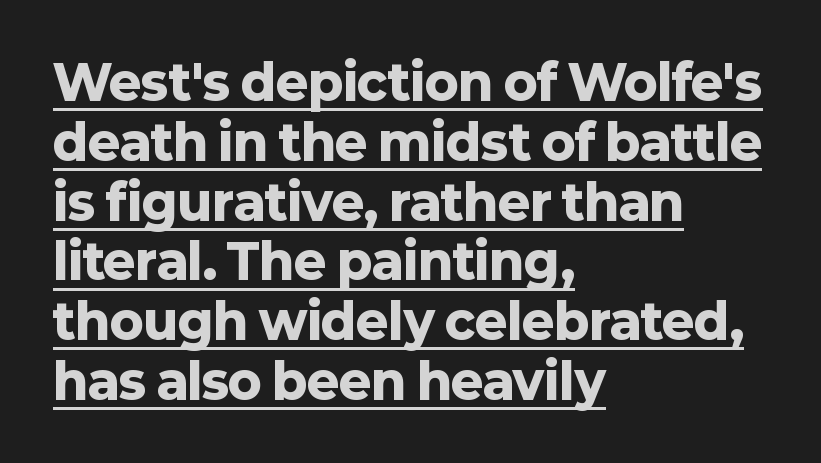
What kind of face is this? One without serifs — a sans. A typesetter would mark this as roman, not italic. Teacher's note: observe the even left margin — that is flush-left alignment. On the weight axis this lands at bold, roughly 700. Quick note: underline on.
